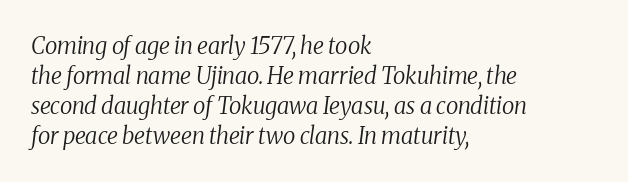
Q: Is the text bold? A: No.
Q: Is the text italic (slanted)? A: Yes, it leans right by about 8 degrees.
Q: Is the text underlined? A: No.
Q: How is the paragraph aligned? A: Left-aligned.
Q: Is the spacing between letters normal or unusually wide? A: Normal.
Q: Is the spacing between lines tight, normal or loose? A: Normal.
